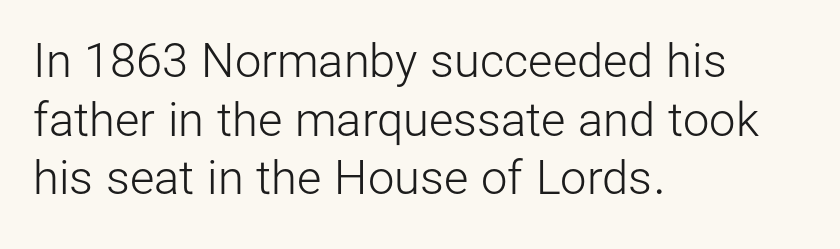
{"serif": "no", "italic": "no", "bold": "no", "weight": "light", "width": "normal", "stroke_contrast": "low", "x_height": "medium", "monospaced": "no", "underline": "no", "align": "left", "line_spacing": "normal", "line_spacing_ratio": 1.25, "letter_spacing": "normal", "letter_spacing_em": 0.0, "glyph_px": 47}
